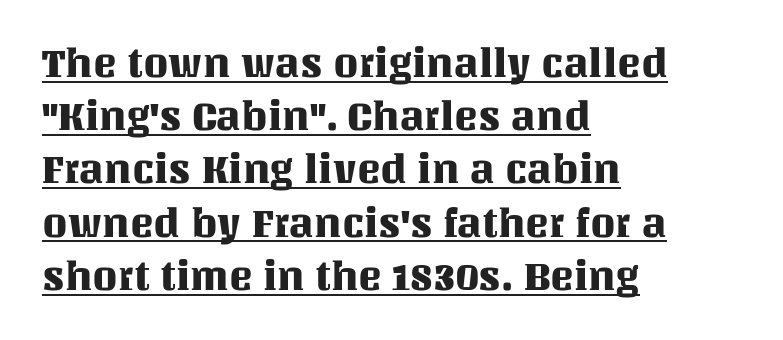
The image shows 40 px text type, upright; set left-aligned, normal line spacing (1.33x), normal letter spacing, underlined; medium stroke contrast and a large x-height.
